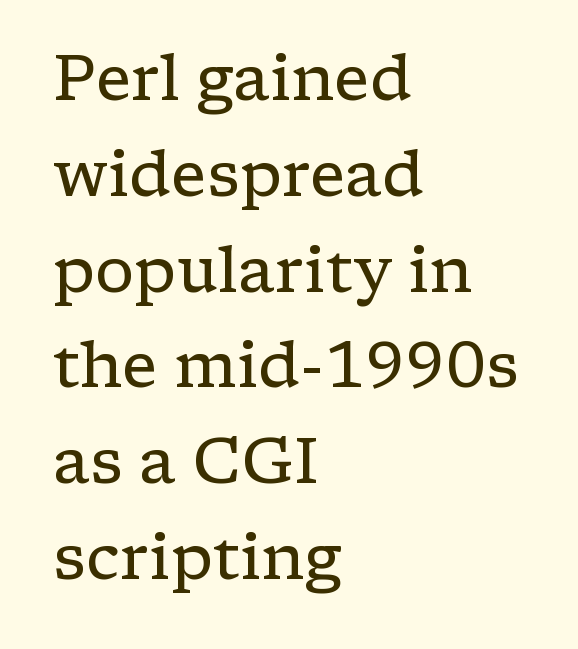
Q: Is the text bold? A: No.
Q: Is the text italic (slanted)? A: No, it is upright.
Q: Is the typeface a serif or a sans-serif typeface? A: Serif.
Q: Is the text underlined? A: No.
Q: How is the paragraph aligned? A: Left-aligned.
Q: Is the spacing between letters normal or unusually wide? A: Normal.
Q: Is the spacing between lines tight, normal or loose? A: Normal.
Q: Width (condensed, normal, or wide)? A: Wide.
Q: Stroke contrast? A: Low.
Q: x-height? A: Medium.
Q: Monospaced? A: No.
